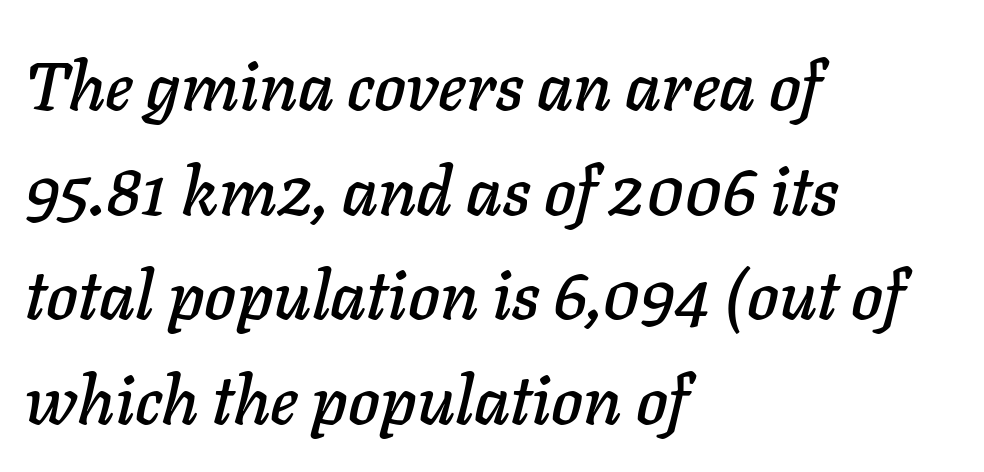
Q: Is the text italic (slanted)? A: Yes, it leans right by about 11 degrees.
Q: Is the text underlined? A: No.
Q: How is the paragraph aligned? A: Left-aligned.
Q: Is the spacing between letters normal or unusually wide? A: Normal.
Q: Is the spacing between lines tight, normal or loose? A: Normal.
Q: Width (condensed, normal, or wide)? A: Normal.
Q: Stroke contrast? A: Low.
Q: x-height? A: Medium.
Q: Monospaced? A: No.
